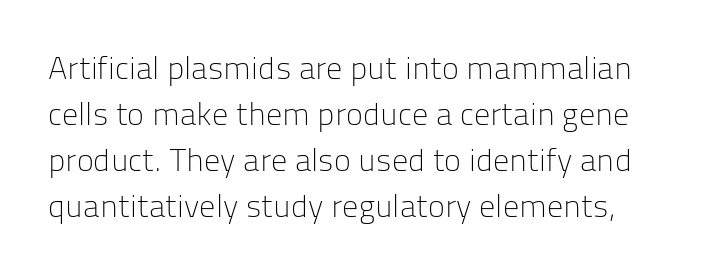
Q: Is the text bold? A: No.
Q: Is the text italic (slanted)? A: No, it is upright.
Q: Is the typeface a serif or a sans-serif typeface? A: Sans-serif.
Q: Is the text underlined? A: No.
Q: Is the spacing between letters normal or unusually wide? A: Normal.
Q: Is the spacing between lines tight, normal or loose? A: Normal.
Q: Width (condensed, normal, or wide)? A: Normal.
Q: Stroke contrast? A: Low.
Q: x-height? A: Medium.
Q: Monospaced? A: No.
